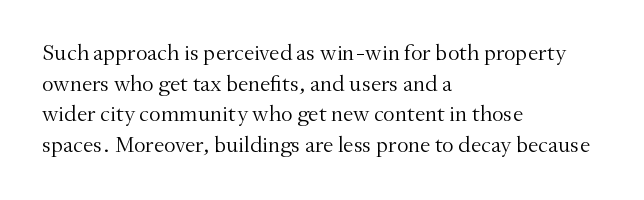
Q: Is the text bold? A: No.
Q: Is the text italic (slanted)? A: No, it is upright.
Q: Is the text underlined? A: No.
Q: How is the paragraph aligned? A: Left-aligned.
Q: Is the spacing between letters normal or unusually wide? A: Normal.
Q: Is the spacing between lines tight, normal or loose? A: Normal.
